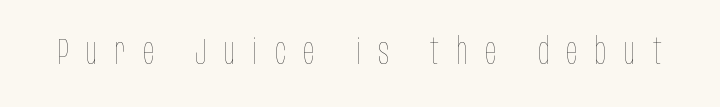
The image shows 37 px thin, condensed type, upright; set unusually wide letter spacing (+0.48 em), not underlined; low stroke contrast and a large x-height.
